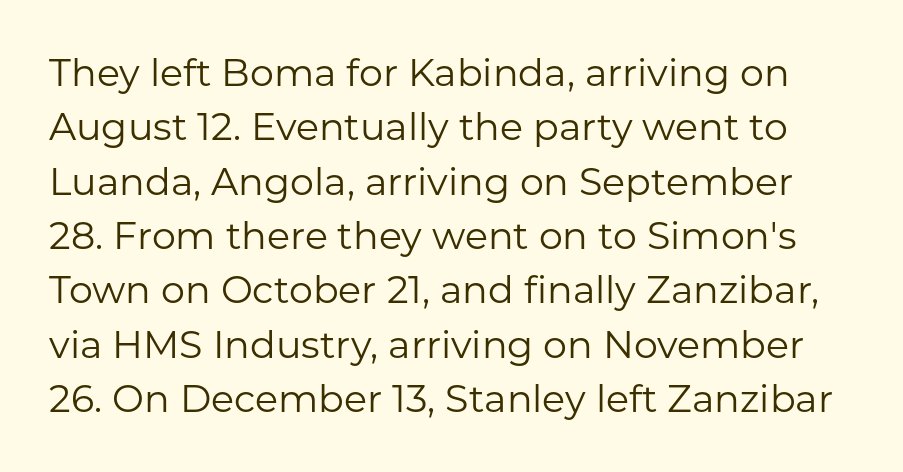
Q: Is the text bold? A: No.
Q: Is the text italic (slanted)? A: No, it is upright.
Q: Is the typeface a serif or a sans-serif typeface? A: Sans-serif.
Q: Is the text underlined? A: No.
Q: Is the spacing between letters normal or unusually wide? A: Normal.
Q: Is the spacing between lines tight, normal or loose? A: Normal.
Q: Width (condensed, normal, or wide)? A: Normal.
Q: Stroke contrast? A: Low.
Q: x-height? A: Medium.
Q: Monospaced? A: No.
